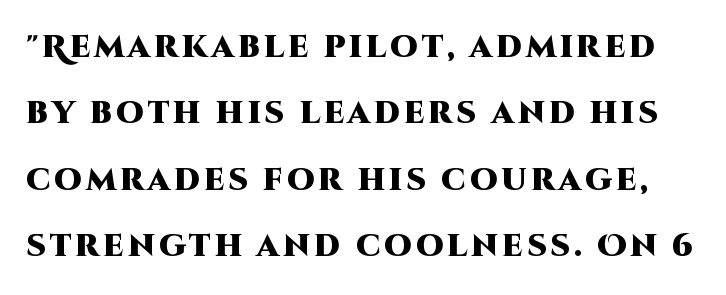
Q: Is the text bold? A: Yes.
Q: Is the text italic (slanted)? A: No, it is upright.
Q: Is the typeface a serif or a sans-serif typeface? A: Sans-serif.
Q: Is the text underlined? A: No.
Q: Is the spacing between lines tight, normal or loose? A: Loose.
Q: Width (condensed, normal, or wide)? A: Normal.
Q: Stroke contrast? A: High.
Q: x-height? A: Large.
Q: Monospaced? A: No.
